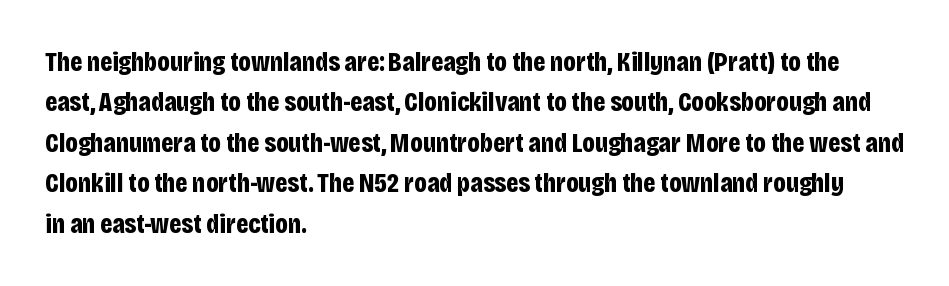
{"italic": "no", "bold": "yes", "underline": "no", "align": "left", "line_spacing": "normal", "line_spacing_ratio": 1.5, "letter_spacing": "normal", "letter_spacing_em": 0.0, "glyph_px": 27}
